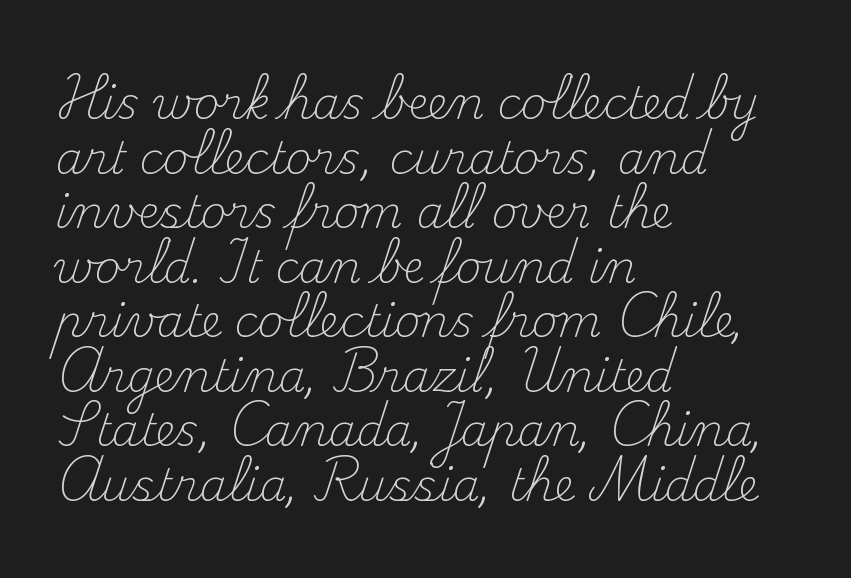
Casual observation: everything's shoved over to the left. Lines of text with bare space underneath. The letters sit at their default tracking, neither squeezed nor spread. The letters carry serifs — small finishing strokes at the ends of their stems.
